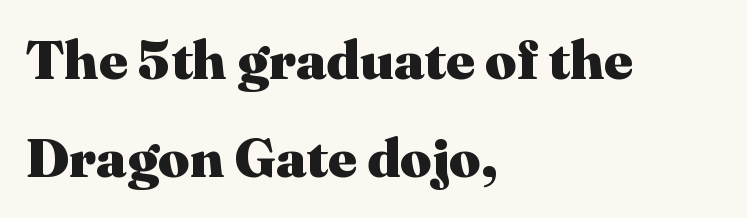
Q: Is the text bold? A: Yes.
Q: Is the text italic (slanted)? A: No, it is upright.
Q: Is the typeface a serif or a sans-serif typeface? A: Serif.
Q: Is the text underlined? A: No.
Q: How is the paragraph aligned? A: Left-aligned.
Q: Is the spacing between letters normal or unusually wide? A: Normal.
Q: Width (condensed, normal, or wide)? A: Normal.
Q: Stroke contrast? A: Medium.
Q: x-height? A: Medium.
Q: Monospaced? A: No.
